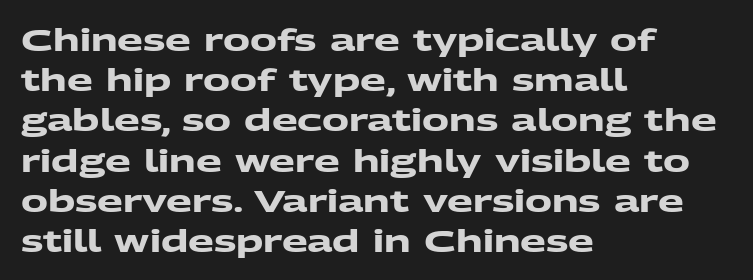
Tracking here is standard; glyphs follow each other at the usual distance. Reading down the column, the eye jumps a familiar distance to each next line. Strokes here are thick enough to call this a true bold. The rendering anchors every line to the left-hand side. The passage shown is typed in a proportional face where columns would drift.
